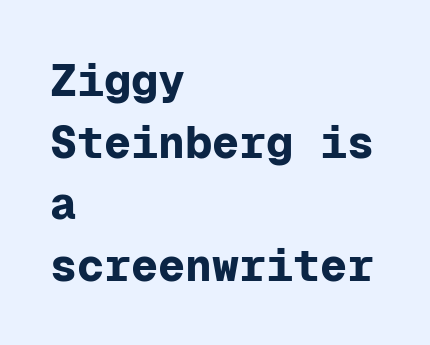
The image shows 45 px bold sans-serif type, upright, monospaced; set left-aligned, normal line spacing (1.37x), normal letter spacing, not underlined; low stroke contrast and a medium x-height.
